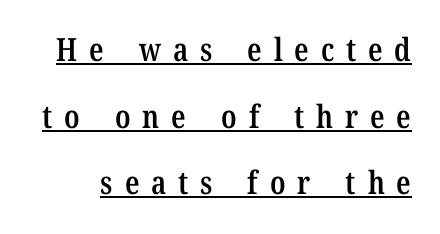
{"serif": "yes", "italic": "no", "bold": "semi", "weight": "semibold", "width": "condensed", "stroke_contrast": "low", "x_height": "medium", "monospaced": "no", "underline": "yes", "line_spacing": "loose", "line_spacing_ratio": 2.08, "letter_spacing": "wide", "letter_spacing_em": 0.37, "glyph_px": 32}
